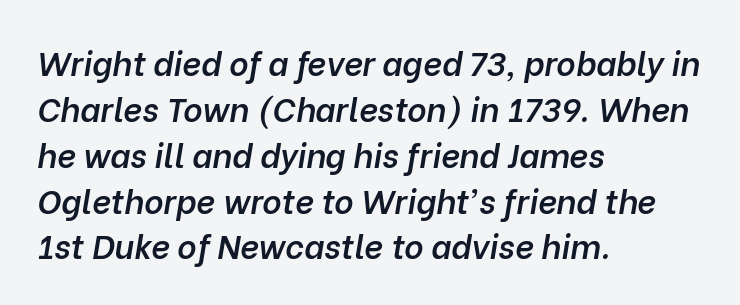
{"italic": "yes", "lean": "right", "slant_degrees": 10, "bold": "semi", "weight": "semibold", "width": "normal", "stroke_contrast": "low", "x_height": "medium", "monospaced": "no", "underline": "no", "align": "left", "line_spacing": "normal", "line_spacing_ratio": 1.39, "letter_spacing": "normal", "letter_spacing_em": 0.0, "glyph_px": 33}
